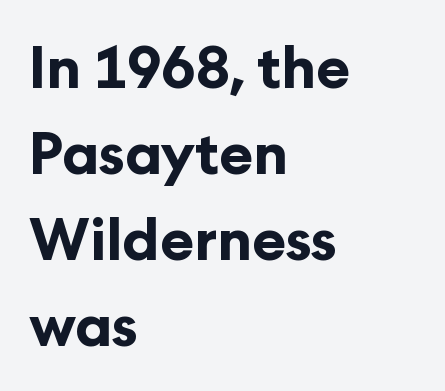
This sample has the flowing, uneven cadence of proportional lettering. Honestly, the letter spacing is just normal — you wouldn't notice it. Plain, unruled lines of type. Upright lettering throughout. Regular leading. Look at the bottom of the vertical strokes: they stop flat, with no serifs.
